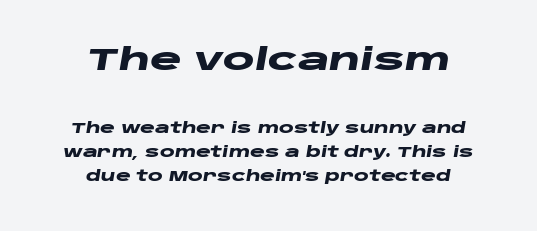
The image shows 30 px heavy, wide type, italic (leaning right); set centered, normal line spacing (1.7x), normal letter spacing, not underlined; the first (top) block is 2.14x larger; low stroke contrast and a large x-height.
